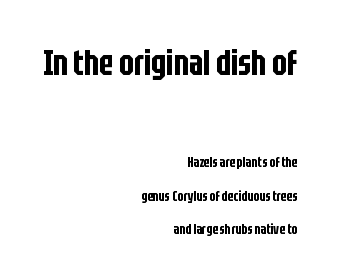
The letters stand straight up with perfectly vertical stems. Tracking value appears to be zero — textbook default spacing. The designer gave the opening block more size than the closing block. Compared with a flush-left layout, this one pins lines to the opposite, right side.
